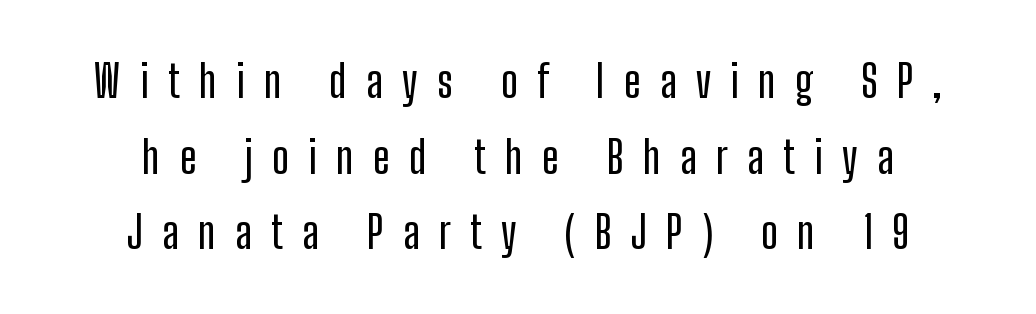
{"serif": "no", "italic": "no", "width": "condensed", "stroke_contrast": "low", "x_height": "medium", "monospaced": "no", "underline": "no", "align": "center", "line_spacing_ratio": 1.72, "letter_spacing": "wide", "letter_spacing_em": 0.44, "glyph_px": 44}
